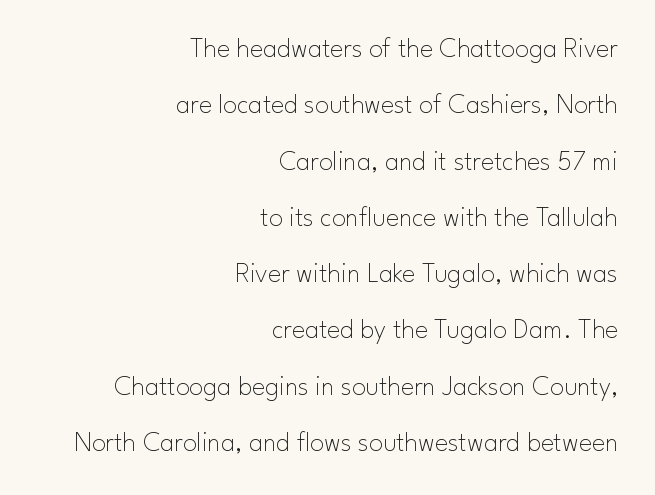
{"serif": "no", "italic": "no", "bold": "no", "weight": "thin", "width": "normal", "stroke_contrast": "low", "x_height": "small", "monospaced": "no", "underline": "no", "align": "right", "line_spacing": "loose", "line_spacing_ratio": 2.01, "letter_spacing": "normal", "letter_spacing_em": 0.0, "glyph_px": 28}
